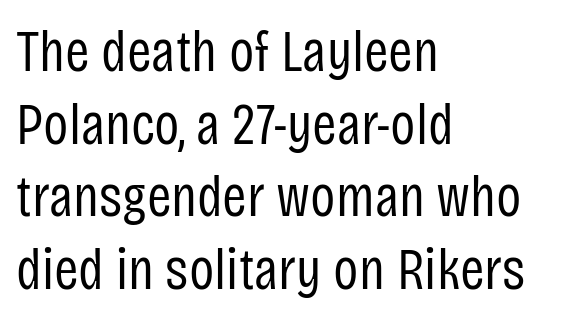
Q: Is the text bold? A: No.
Q: Is the text italic (slanted)? A: No, it is upright.
Q: Is the typeface a serif or a sans-serif typeface? A: Sans-serif.
Q: Is the text underlined? A: No.
Q: How is the paragraph aligned? A: Left-aligned.
Q: Is the spacing between letters normal or unusually wide? A: Normal.
Q: Width (condensed, normal, or wide)? A: Condensed.
Q: Stroke contrast? A: Low.
Q: x-height? A: Large.
Q: Monospaced? A: No.
